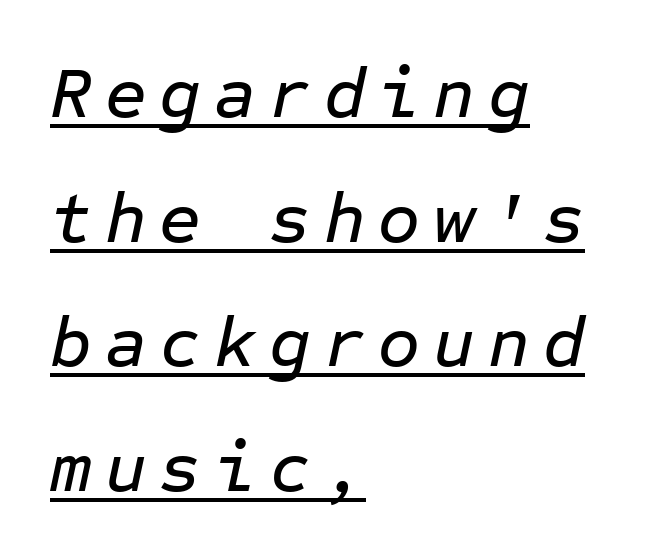
{"italic": "yes", "lean": "right", "slant_degrees": 12, "width": "normal", "stroke_contrast": "low", "x_height": "medium", "monospaced": "yes", "underline": "yes", "align": "left", "line_spacing_ratio": 1.73, "glyph_px": 72}
